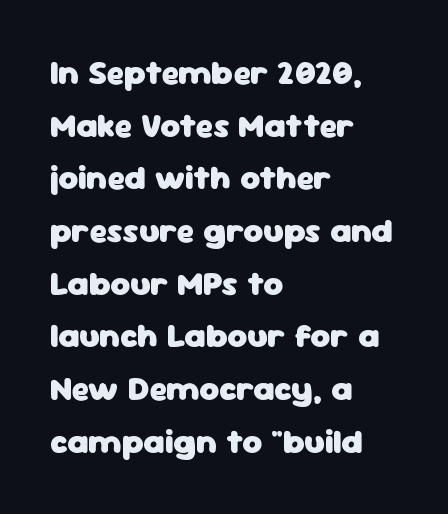
{"serif": "no", "italic": "no", "bold": "yes", "weight": "heavy", "width": "normal", "stroke_contrast": "low", "x_height": "medium", "monospaced": "no", "underline": "no", "align": "left", "line_spacing": "normal", "line_spacing_ratio": 1.55, "letter_spacing": "normal", "letter_spacing_em": 0.0, "glyph_px": 34}
